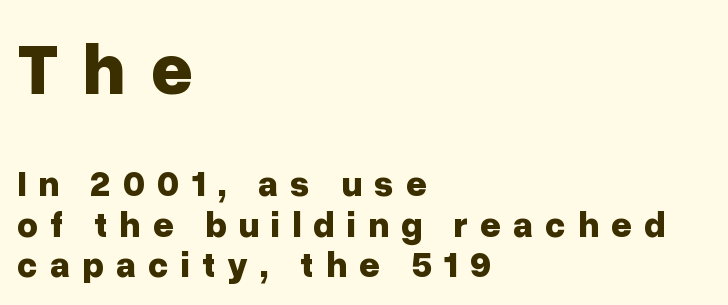
{"serif": "no", "italic": "no", "bold": "yes", "weight": "bold", "width": "normal", "stroke_contrast": "low", "x_height": "medium", "monospaced": "no", "underline": "no", "align": "left", "line_spacing": "tight", "line_spacing_ratio": 1.13, "letter_spacing": "wide", "letter_spacing_em": 0.33, "larger_block": "first", "size_ratio": 2.03, "glyph_px": 73}
